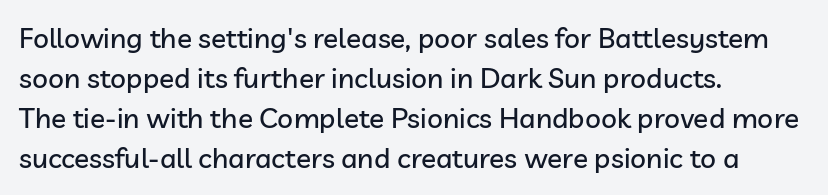
Note: no serifs on the glyphs. Looks like regular typesetting: each glyph gets only the width it needs. This rendering leaves character spacing at its baseline value. The gap between lines stays unmarked. No italicization has been applied; the sample stays upright. Vertical spacing — default.
